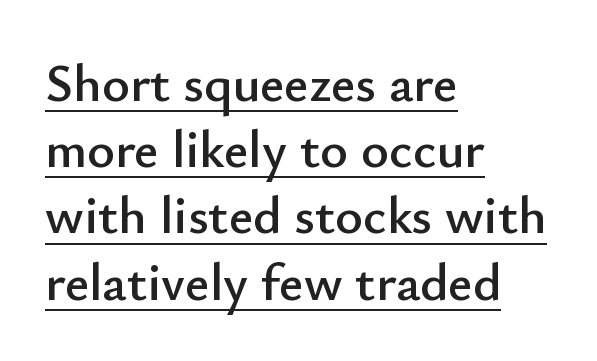
Q: Is the text italic (slanted)? A: No, it is upright.
Q: Is the typeface a serif or a sans-serif typeface? A: Sans-serif.
Q: Is the text underlined? A: Yes.
Q: How is the paragraph aligned? A: Left-aligned.
Q: Is the spacing between letters normal or unusually wide? A: Normal.
Q: Is the spacing between lines tight, normal or loose? A: Normal.
Q: Width (condensed, normal, or wide)? A: Normal.
Q: Stroke contrast? A: Low.
Q: x-height? A: Small.
Q: Monospaced? A: No.
